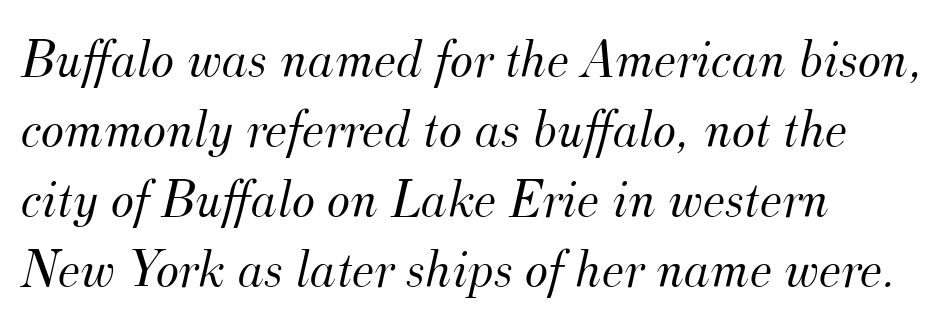
The image shows 55 px light serif type, italic (leaning right); set left-aligned, normal line spacing (1.27x), normal letter spacing, not underlined; medium stroke contrast and a small x-height.
